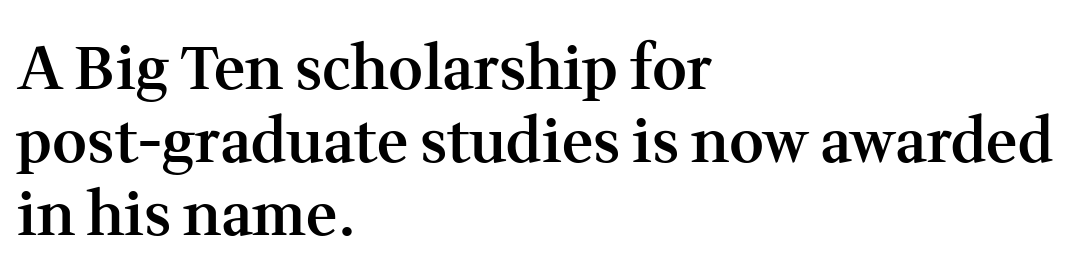
Q: Is the text bold? A: Semi-bold.
Q: Is the text italic (slanted)? A: No, it is upright.
Q: Is the typeface a serif or a sans-serif typeface? A: Serif.
Q: Is the text underlined? A: No.
Q: How is the paragraph aligned? A: Left-aligned.
Q: Is the spacing between letters normal or unusually wide? A: Normal.
Q: Width (condensed, normal, or wide)? A: Normal.
Q: Stroke contrast? A: Medium.
Q: x-height? A: Medium.
Q: Monospaced? A: No.
